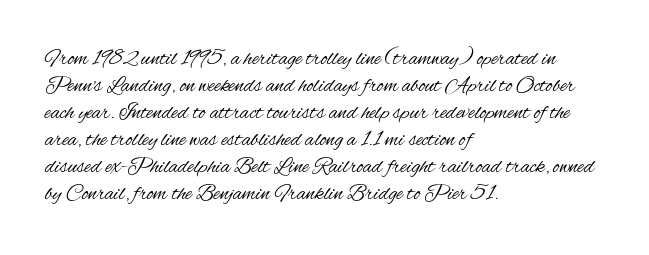
Beneath every word, the page is bare. Caption: face not bold, strokes unweighted. The gaps between neighbouring characters are ordinary and unremarkable.
